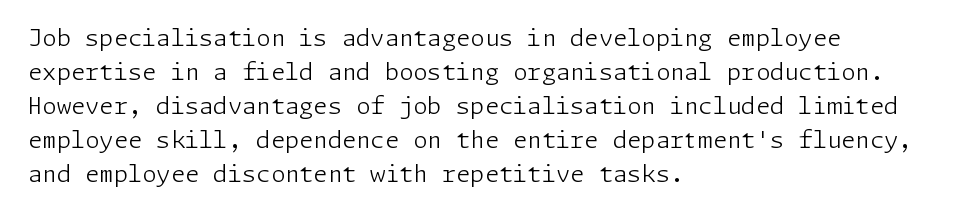
{"italic": "no", "bold": "no", "underline": "no", "align": "left", "line_spacing": "normal", "line_spacing_ratio": 1.48, "letter_spacing": "normal", "letter_spacing_em": 0.0, "glyph_px": 23}
